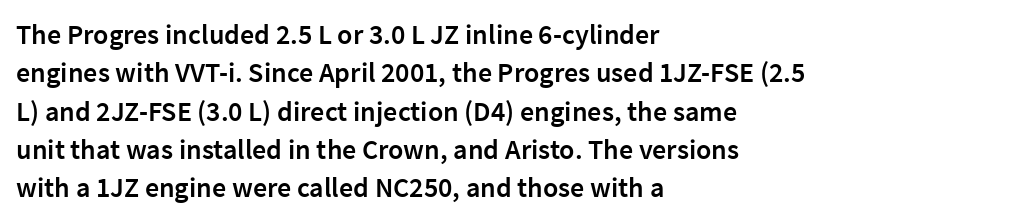
The image shows 28 px semibold sans-serif type, upright; set left-aligned, normal line spacing (1.37x), normal letter spacing, not underlined; low stroke contrast and a medium x-height.
